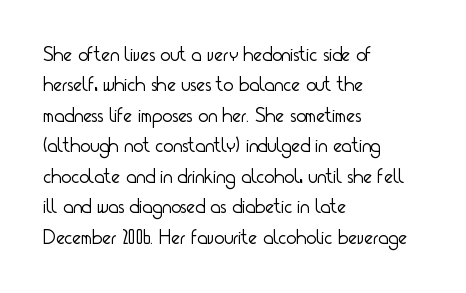
Q: Is the text bold? A: No.
Q: Is the text italic (slanted)? A: No, it is upright.
Q: Is the text underlined? A: No.
Q: How is the paragraph aligned? A: Left-aligned.
Q: Is the spacing between letters normal or unusually wide? A: Normal.
Q: Is the spacing between lines tight, normal or loose? A: Normal.
